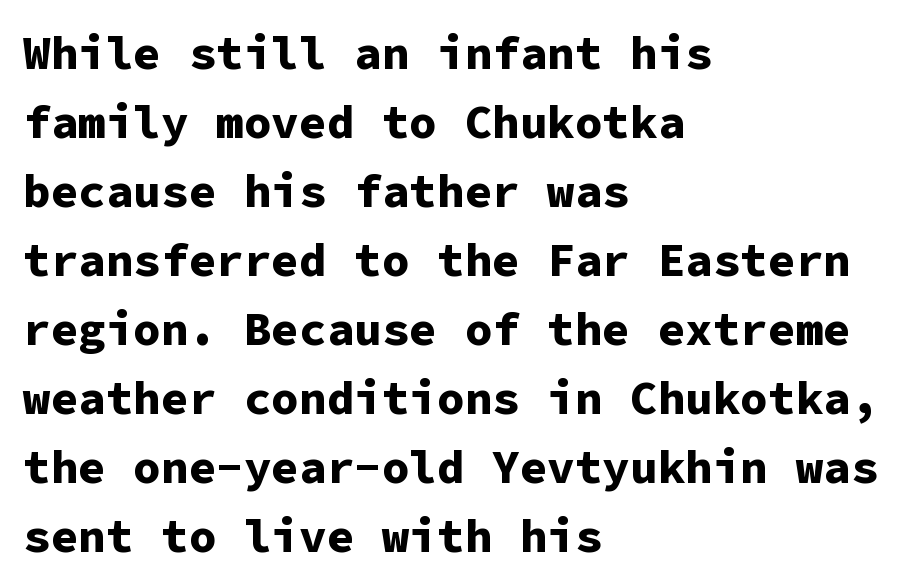
The image shows 46 px bold sans-serif type, upright, monospaced; set left-aligned, normal line spacing (1.5x), normal letter spacing, not underlined; low stroke contrast and a medium x-height.
